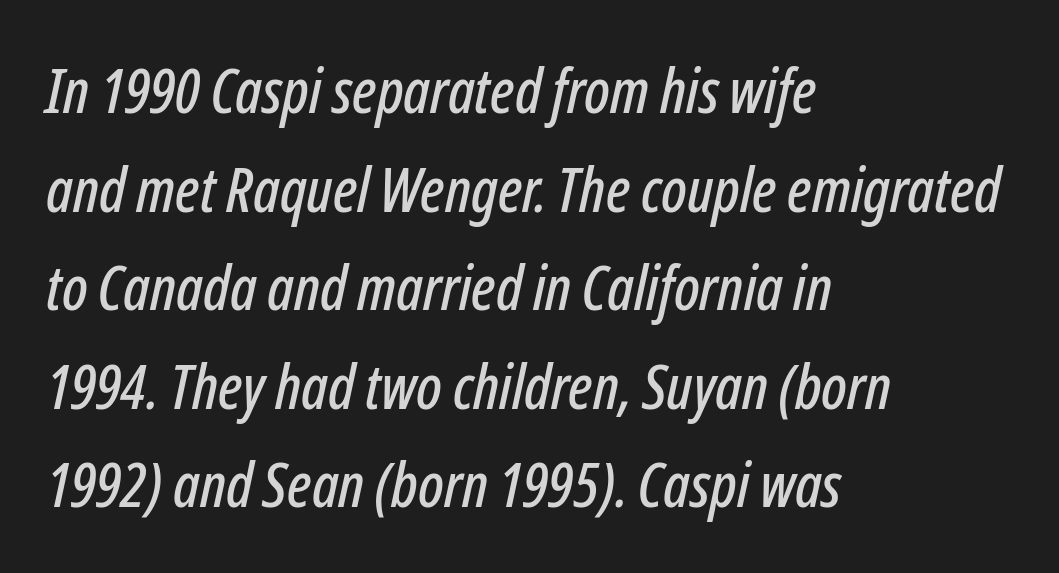
Q: Is the text italic (slanted)? A: Yes, it leans right by about 12 degrees.
Q: Is the text underlined? A: No.
Q: How is the paragraph aligned? A: Left-aligned.
Q: Is the spacing between letters normal or unusually wide? A: Normal.
Q: Is the spacing between lines tight, normal or loose? A: Normal.
Q: Width (condensed, normal, or wide)? A: Condensed.
Q: Stroke contrast? A: Low.
Q: x-height? A: Medium.
Q: Monospaced? A: No.
